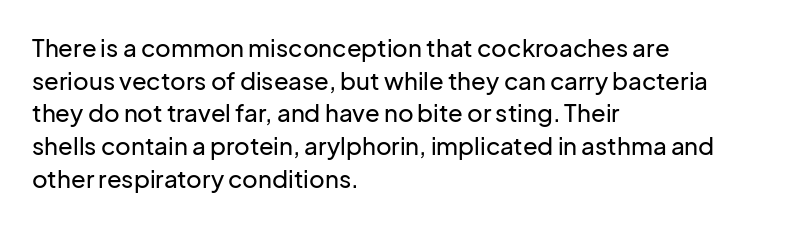
Q: Is the text italic (slanted)? A: No, it is upright.
Q: Is the text underlined? A: No.
Q: How is the paragraph aligned? A: Left-aligned.
Q: Is the spacing between letters normal or unusually wide? A: Normal.
Q: Is the spacing between lines tight, normal or loose? A: Normal.
